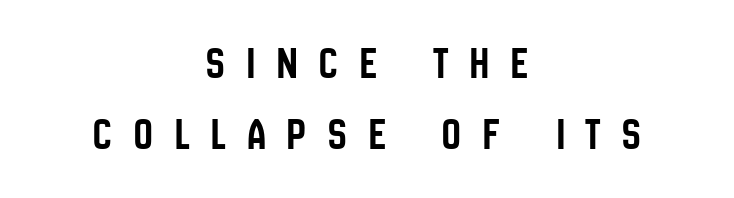
Q: Is the text italic (slanted)? A: No, it is upright.
Q: Is the typeface a serif or a sans-serif typeface? A: Sans-serif.
Q: Is the text underlined? A: No.
Q: How is the paragraph aligned? A: Centered.
Q: Is the spacing between letters normal or unusually wide? A: Unusually wide.
Q: Is the spacing between lines tight, normal or loose? A: Normal.
Q: Width (condensed, normal, or wide)? A: Condensed.
Q: Stroke contrast? A: Low.
Q: x-height? A: Large.
Q: Monospaced? A: No.
